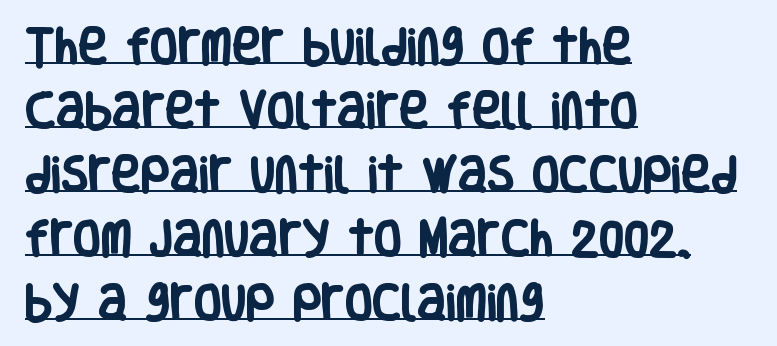
Q: Is the text bold? A: Yes.
Q: Is the text italic (slanted)? A: No, it is upright.
Q: Is the typeface a serif or a sans-serif typeface? A: Sans-serif.
Q: Is the text underlined? A: Yes.
Q: How is the paragraph aligned? A: Left-aligned.
Q: Is the spacing between letters normal or unusually wide? A: Normal.
Q: Is the spacing between lines tight, normal or loose? A: Normal.
Q: Width (condensed, normal, or wide)? A: Condensed.
Q: Stroke contrast? A: Low.
Q: x-height? A: Large.
Q: Monospaced? A: No.
